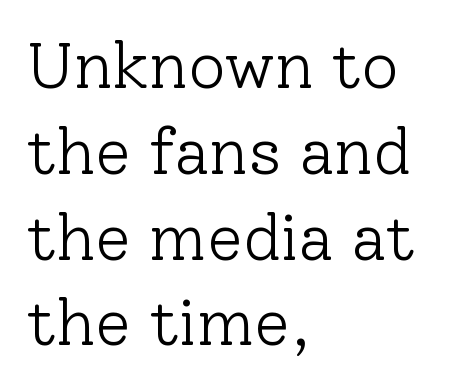
{"serif": "yes", "italic": "no", "bold": "no", "weight": "light", "width": "normal", "stroke_contrast": "low", "x_height": "medium", "monospaced": "no", "underline": "no", "align": "left", "line_spacing": "normal", "line_spacing_ratio": 1.32, "letter_spacing": "normal", "letter_spacing_em": 0.0, "glyph_px": 65}
